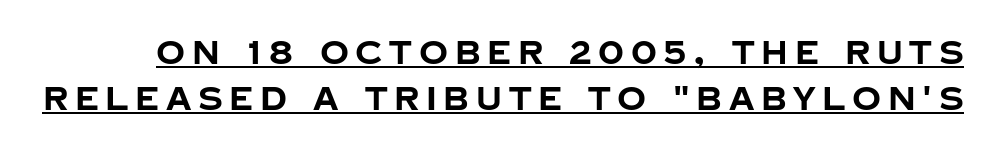
Think of a printed novel: that variable character pitch is what you see here. One glance says typical: line gaps are just what's usual. The letters stand upright; this is a roman face. The characters display no serif detailing; their extremities are plain. Look at the tracking — it's clearly loosened, letters drifting apart.
